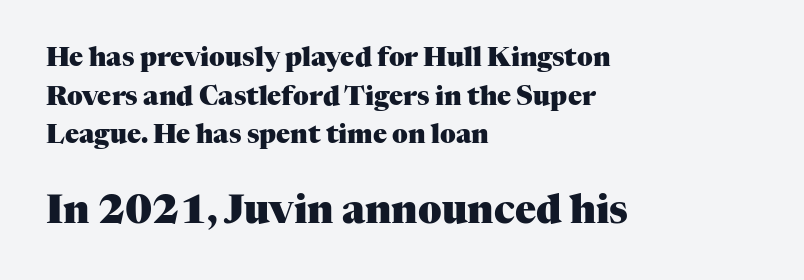
The image shows 39 px heavy serif type, upright; set left-aligned, normal line spacing (1.49x), normal letter spacing, not underlined; the second (bottom) block is 1.5x larger; medium stroke contrast and a medium x-height.
